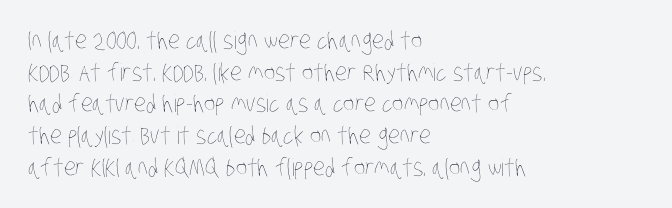
The image shows 24 px text type; set left-aligned, normal line spacing (1.32x), normal letter spacing, not underlined.
